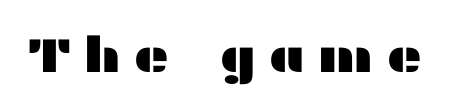
{"serif": "no", "italic": "no", "width": "wide", "stroke_contrast": "medium", "x_height": "medium", "monospaced": "no", "underline": "no", "letter_spacing": "wide", "letter_spacing_em": 0.25, "glyph_px": 49}
